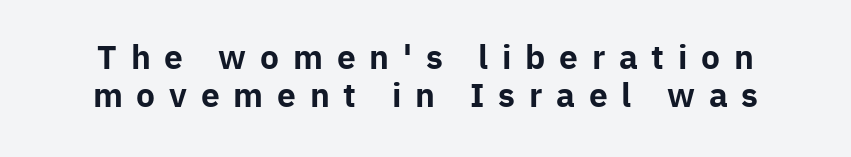
Q: Is the text bold? A: Yes.
Q: Is the text italic (slanted)? A: No, it is upright.
Q: Is the typeface a serif or a sans-serif typeface? A: Sans-serif.
Q: Is the text underlined? A: No.
Q: Is the spacing between letters normal or unusually wide? A: Unusually wide.
Q: Width (condensed, normal, or wide)? A: Normal.
Q: Stroke contrast? A: Low.
Q: x-height? A: Medium.
Q: Monospaced? A: No.
